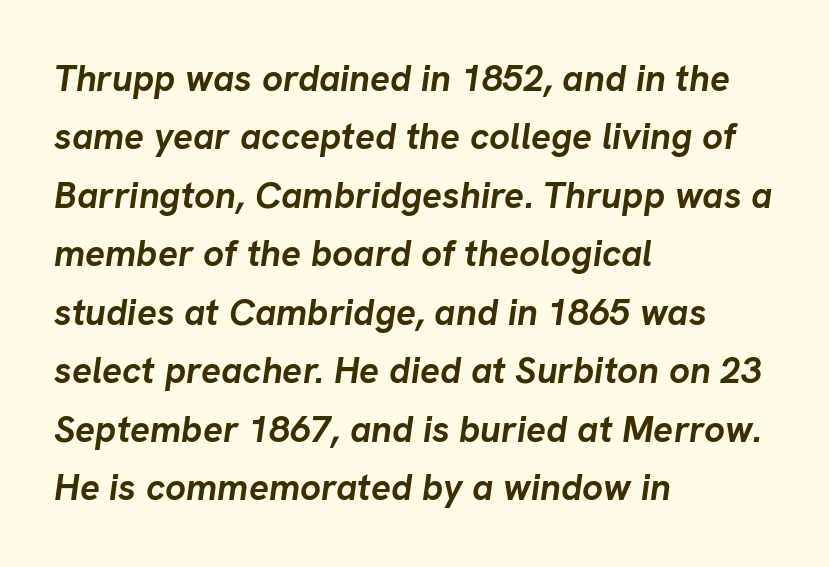
{"italic": "yes", "lean": "right", "slant_degrees": 8, "bold": "yes", "weight": "semibold", "width": "normal", "stroke_contrast": "low", "x_height": "medium", "monospaced": "no", "underline": "no", "align": "left", "line_spacing": "normal", "line_spacing_ratio": 1.58, "letter_spacing": "normal", "letter_spacing_em": 0.0, "glyph_px": 37}
